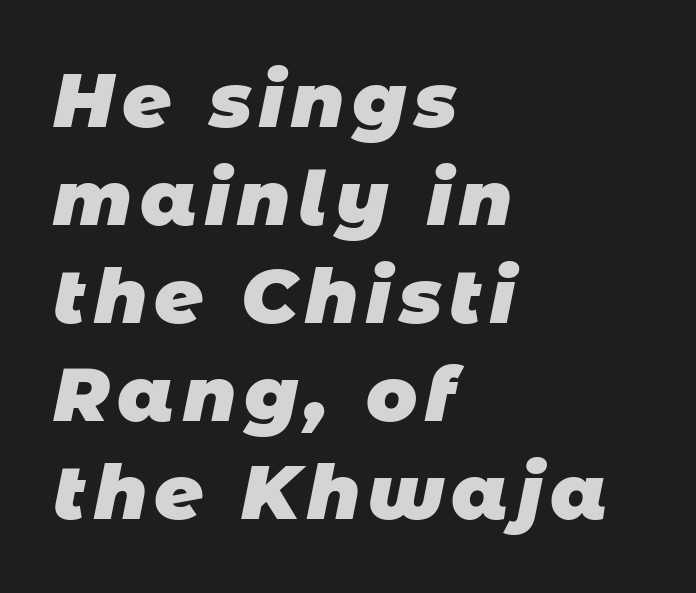
Honestly, there is no underline to notice here at all. Here the designer chose a conventional face with non-uniform glyph widths. These lines stack with their left ends in a neat column. Observe the absence of serifs on each vertical stroke in this sample. Typographic density is high because the face is bold. Notice how descenders clear the ascenders below comfortably — that's standard leading.
